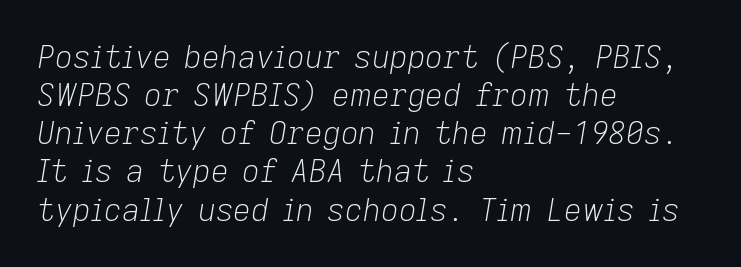
{"italic": "yes", "lean": "right", "slant_degrees": 9, "bold": "no", "weight": "light", "width": "normal", "stroke_contrast": "low", "x_height": "medium", "monospaced": "no", "underline": "no", "align": "left", "line_spacing_ratio": 1.23, "letter_spacing": "normal", "letter_spacing_em": 0.0, "glyph_px": 31}
